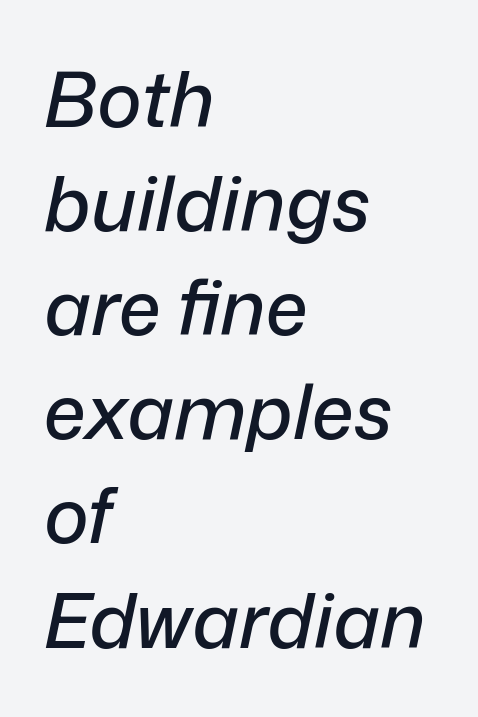
The image shows 76 px text type, italic (leaning right); set left-aligned, normal line spacing (1.37x), normal letter spacing, not underlined; low stroke contrast and a medium x-height.
